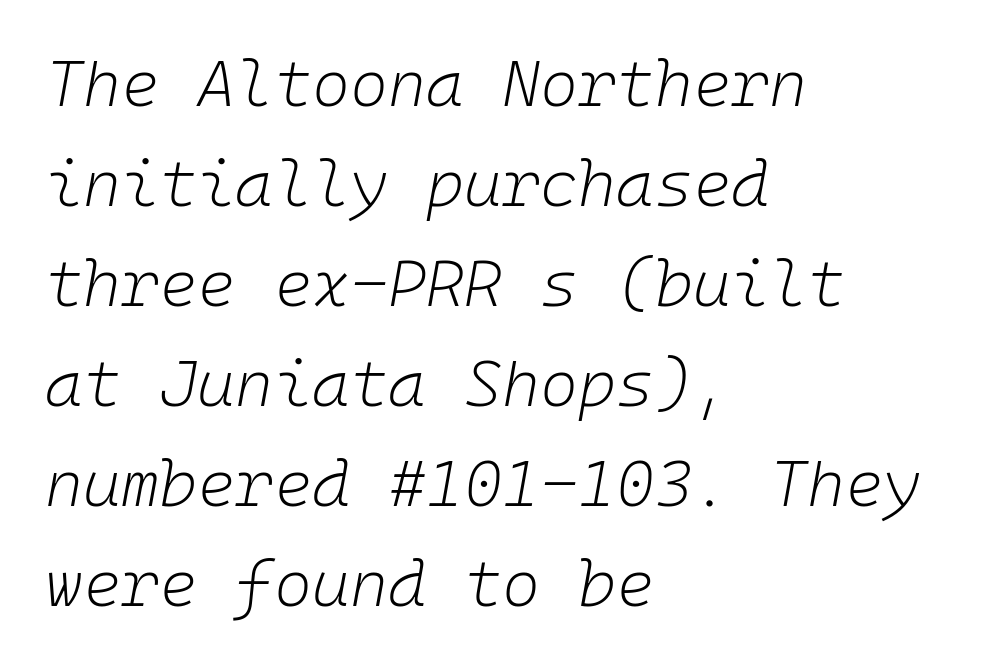
Q: Is the text bold? A: No.
Q: Is the text italic (slanted)? A: Yes, it leans right by about 10 degrees.
Q: Is the text underlined? A: No.
Q: How is the paragraph aligned? A: Left-aligned.
Q: Is the spacing between letters normal or unusually wide? A: Normal.
Q: Is the spacing between lines tight, normal or loose? A: Normal.
Q: Width (condensed, normal, or wide)? A: Normal.
Q: Stroke contrast? A: Low.
Q: x-height? A: Medium.
Q: Monospaced? A: Yes.
